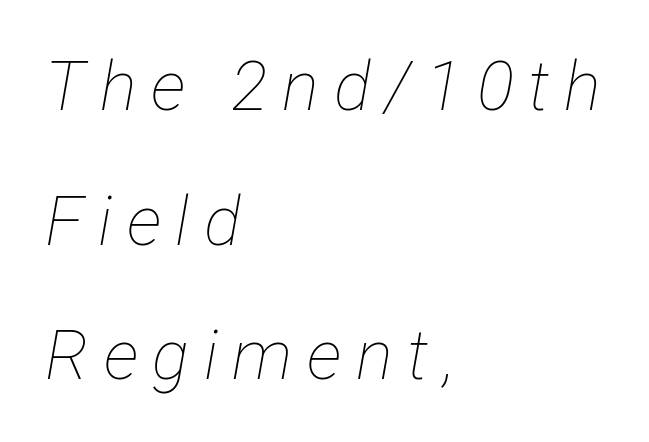
Q: Is the text bold? A: No.
Q: Is the text italic (slanted)? A: Yes, it leans right by about 12 degrees.
Q: Is the text underlined? A: No.
Q: How is the paragraph aligned? A: Left-aligned.
Q: Is the spacing between letters normal or unusually wide? A: Unusually wide.
Q: Is the spacing between lines tight, normal or loose? A: Loose.
Q: Width (condensed, normal, or wide)? A: Condensed.
Q: Stroke contrast? A: Low.
Q: x-height? A: Medium.
Q: Monospaced? A: No.
